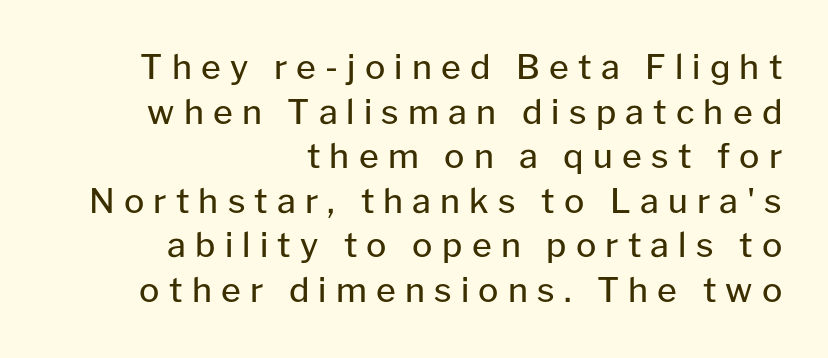
This sample uses a sans-serif face. Right-aligned paragraph, ragged on the left. Ordinary non-slanted type is in use. The passage shown is not bold in any degree. Check under the words: just untouched page.
